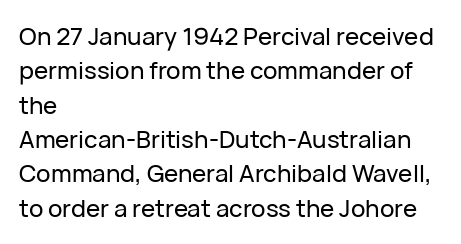
The rows are spaced the way most documents space them. Italic: no, the glyphs are upright roman. Reading down the block, your eye returns to a fixed left position each line. The words here are not underlined. Nothing unusual about the tracking: characters are spaced as the font intends.
